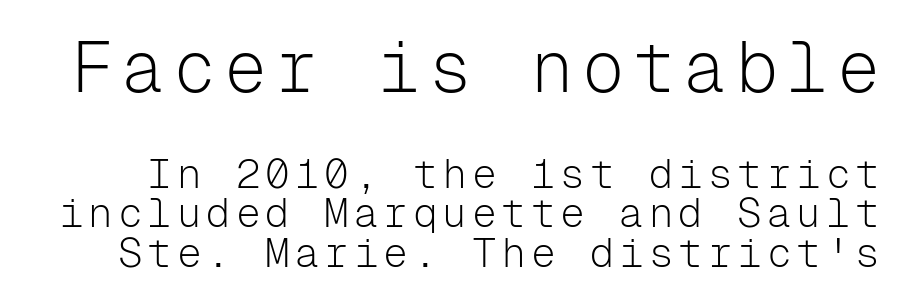
The image shows 71 px light sans-serif type, upright, monospaced; set tight line spacing (0.97x), not underlined; the first (top) block is 1.73x larger; low stroke contrast and a medium x-height.
